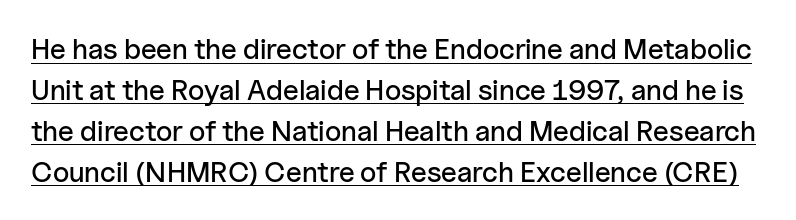
{"serif": "no", "italic": "no", "width": "normal", "stroke_contrast": "low", "x_height": "medium", "monospaced": "no", "underline": "yes", "line_spacing": "normal", "line_spacing_ratio": 1.41, "letter_spacing": "normal", "letter_spacing_em": 0.0, "glyph_px": 29}
